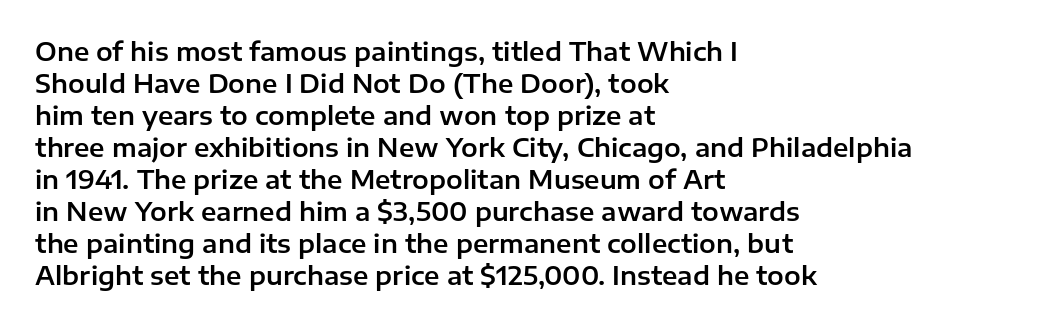
Q: Is the text italic (slanted)? A: No, it is upright.
Q: Is the text underlined? A: No.
Q: How is the paragraph aligned? A: Left-aligned.
Q: Is the spacing between letters normal or unusually wide? A: Normal.
Q: Is the spacing between lines tight, normal or loose? A: Normal.
